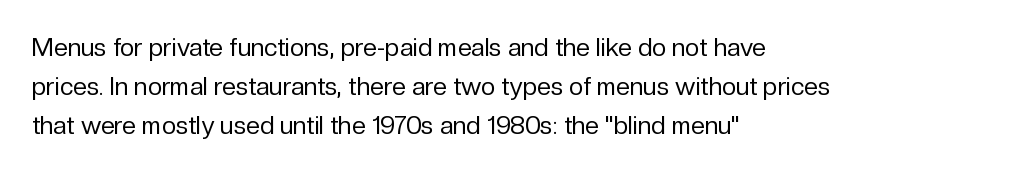
Q: Is the text bold? A: No.
Q: Is the text italic (slanted)? A: No, it is upright.
Q: Is the text underlined? A: No.
Q: How is the paragraph aligned? A: Left-aligned.
Q: Is the spacing between letters normal or unusually wide? A: Normal.
Q: Is the spacing between lines tight, normal or loose? A: Normal.
